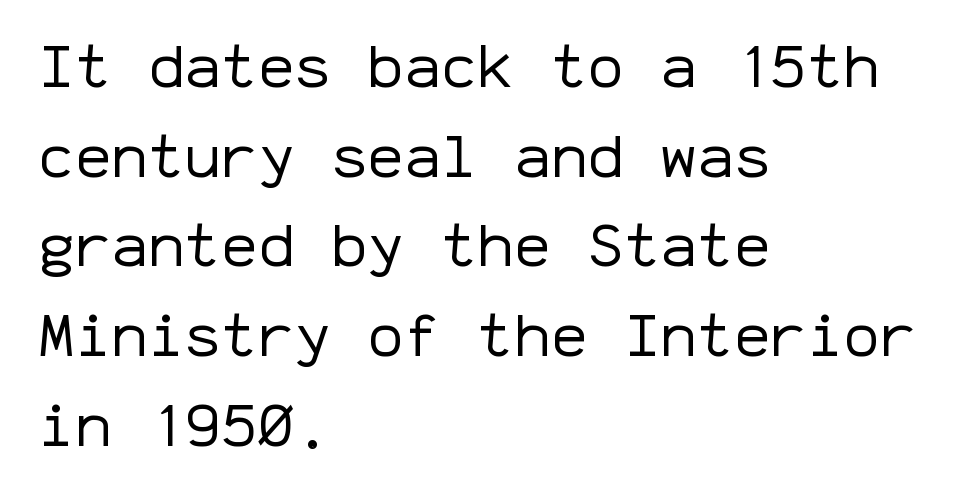
Q: Is the text bold? A: No.
Q: Is the text italic (slanted)? A: No, it is upright.
Q: Is the typeface a serif or a sans-serif typeface? A: Sans-serif.
Q: Is the text underlined? A: No.
Q: How is the paragraph aligned? A: Left-aligned.
Q: Is the spacing between letters normal or unusually wide? A: Normal.
Q: Is the spacing between lines tight, normal or loose? A: Normal.
Q: Width (condensed, normal, or wide)? A: Normal.
Q: Stroke contrast? A: Low.
Q: x-height? A: Medium.
Q: Monospaced? A: Yes.
